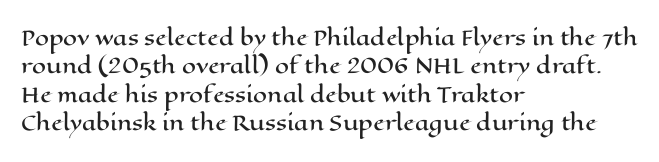
Reading down the block, your eye returns to a fixed left position each line. What stands out about the letter spacing? Nothing — it is the standard amount. The specimen reads as upright at a glance. The designer left line spacing at the default.
